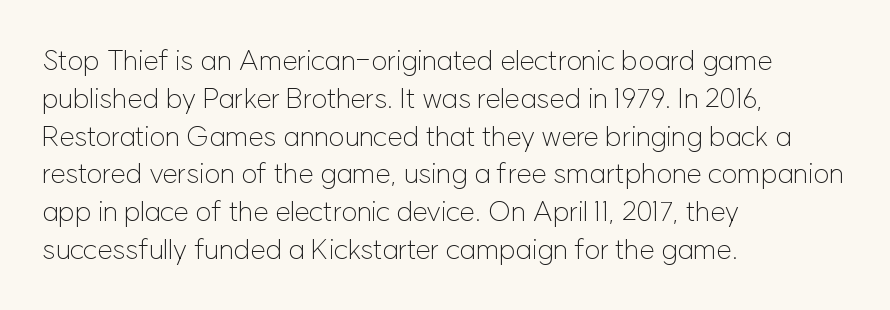
The passage shown is not bold in any degree. This sample is left-justified, so line endings fall wherever the words run out. Anything drawn beneath the words? Only blank space. The passage shown is typed in a proportional face where columns would drift. The tracking reads as untouched default to a designer's eye. Do the letters lean? They stand straight.
